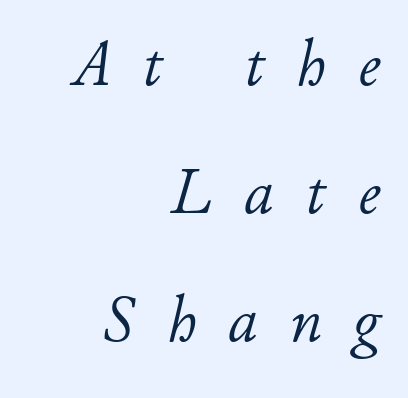
The image shows 66 px light type, italic (leaning right); set right-aligned, loose line spacing (1.94x), unusually wide letter spacing (+0.49 em), not underlined; low stroke contrast and a small x-height.
